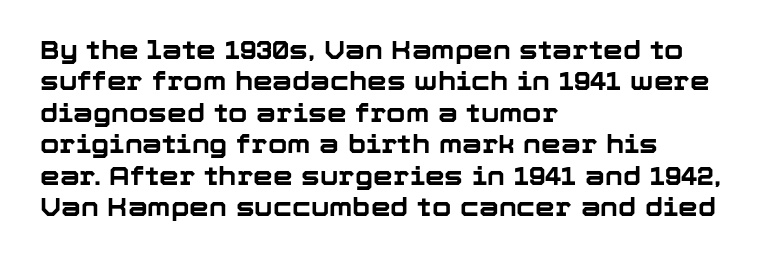
The image shows 25 px bold type, upright; set left-aligned, normal line spacing (1.26x), normal letter spacing, not underlined.
